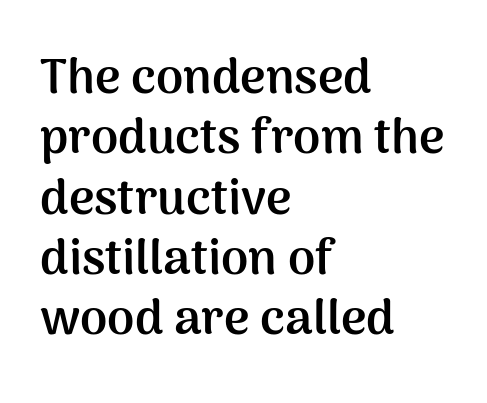
The image shows 49 px semibold sans-serif type, upright; set left-aligned, line spacing 1.23x, normal letter spacing, not underlined; medium stroke contrast and a medium x-height.
